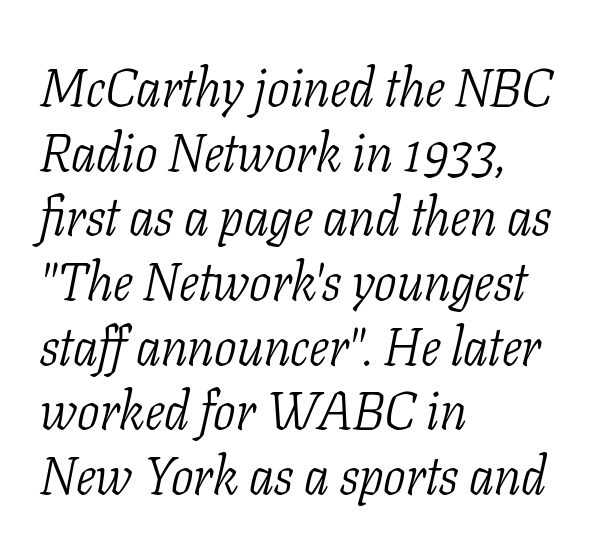
{"serif": "yes", "italic": "yes", "lean": "right", "slant_degrees": 11, "bold": "no", "weight": "light", "width": "condensed", "stroke_contrast": "low", "x_height": "medium", "monospaced": "no", "underline": "no", "align": "left", "line_spacing_ratio": 1.22, "letter_spacing": "normal", "letter_spacing_em": 0.0, "glyph_px": 53}
